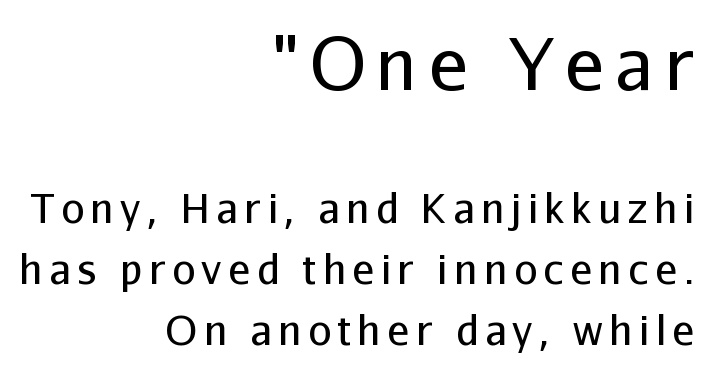
The image shows 72 px regular-weight sans-serif type, upright; set right-aligned, normal line spacing (1.48x), not underlined; the first (top) block is 1.76x larger; low stroke contrast and a medium x-height.
